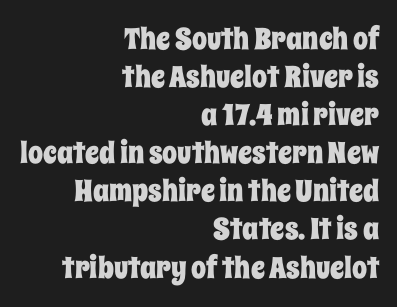
The image shows 30 px condensed type, upright; set right-aligned, normal line spacing (1.27x), normal letter spacing, not underlined; low stroke contrast and a large x-height.
